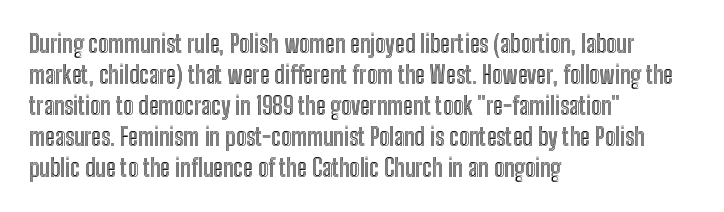
The rag falls on the right side of this text block. How would I describe the line gaps? Plain and ordinary. Ordinary non-slanted type is in use. The gaps between neighbouring characters are ordinary and unremarkable.
